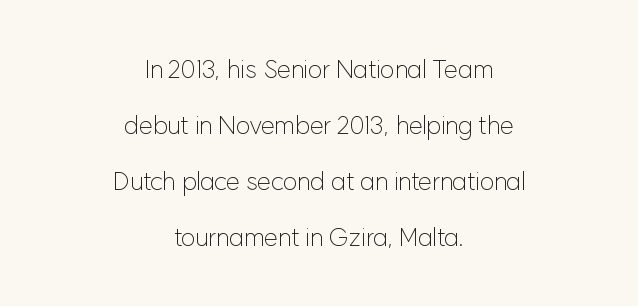
Students, note that the glyphs here touch the page at normal intervals. The strokes are not fattened; the text isn't bold. This rendering features lettering with no underline. Every character sits straight up, as roman type does. One glance says open: line gaps are wider than usual. Typeset on center — no edge is straight.
